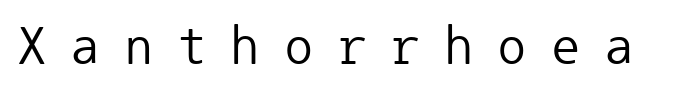
Q: Is the text bold? A: No.
Q: Is the text italic (slanted)? A: No, it is upright.
Q: Is the typeface a serif or a sans-serif typeface? A: Sans-serif.
Q: Is the text underlined? A: No.
Q: Is the spacing between letters normal or unusually wide? A: Unusually wide.
Q: Width (condensed, normal, or wide)? A: Normal.
Q: Stroke contrast? A: Low.
Q: x-height? A: Medium.
Q: Monospaced? A: Yes.
